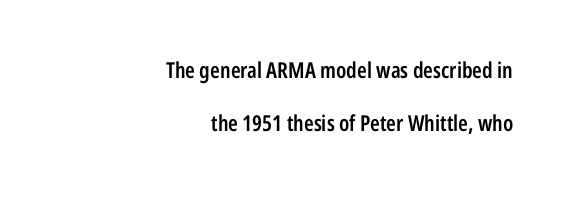
Q: Is the text bold? A: Semi-bold.
Q: Is the text italic (slanted)? A: No, it is upright.
Q: Is the text underlined? A: No.
Q: How is the paragraph aligned? A: Right-aligned.
Q: Is the spacing between letters normal or unusually wide? A: Normal.
Q: Is the spacing between lines tight, normal or loose? A: Loose.
